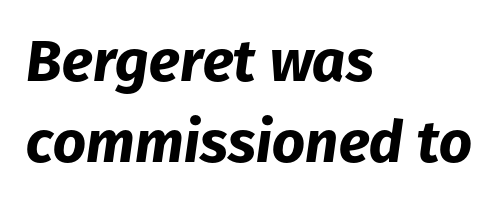
{"italic": "yes", "lean": "right", "slant_degrees": 8, "bold": "yes", "weight": "bold", "width": "normal", "stroke_contrast": "low", "x_height": "medium", "monospaced": "no", "underline": "no", "align": "left", "line_spacing": "normal", "line_spacing_ratio": 1.39, "letter_spacing": "normal", "letter_spacing_em": 0.0, "glyph_px": 58}
